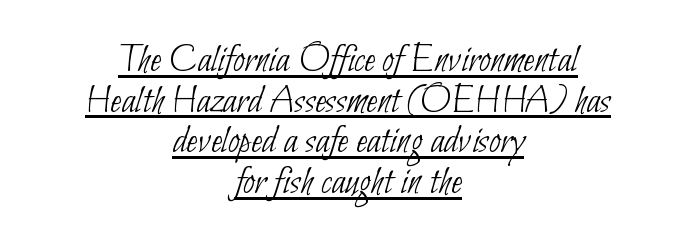
The image shows 41 px thin, condensed sans-serif type; set centered, tight line spacing (0.99x), normal letter spacing, underlined; low stroke contrast and a small x-height.
